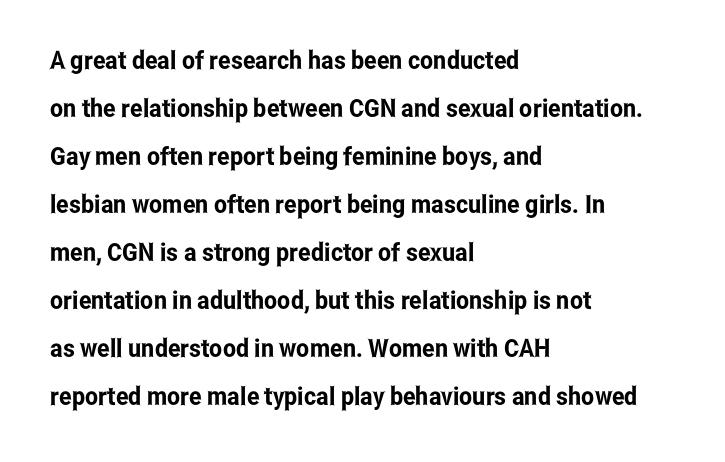
Q: Is the text italic (slanted)? A: No, it is upright.
Q: Is the text underlined? A: No.
Q: How is the paragraph aligned? A: Left-aligned.
Q: Is the spacing between letters normal or unusually wide? A: Normal.
Q: Is the spacing between lines tight, normal or loose? A: Loose.
